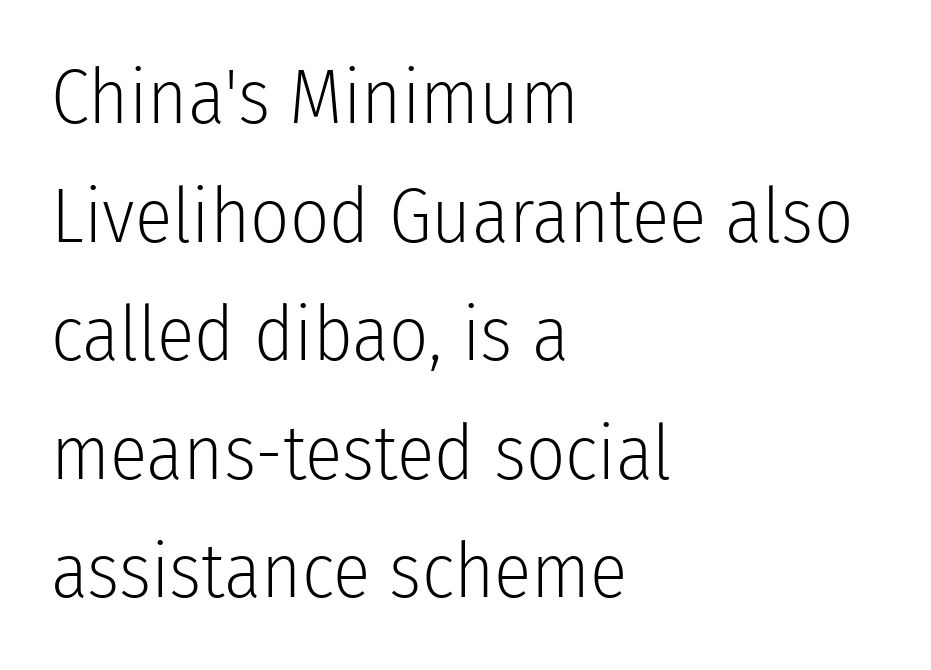
The image shows 77 px light, condensed sans-serif type, upright; set left-aligned, normal line spacing (1.54x), normal letter spacing, not underlined; low stroke contrast and a medium x-height.
